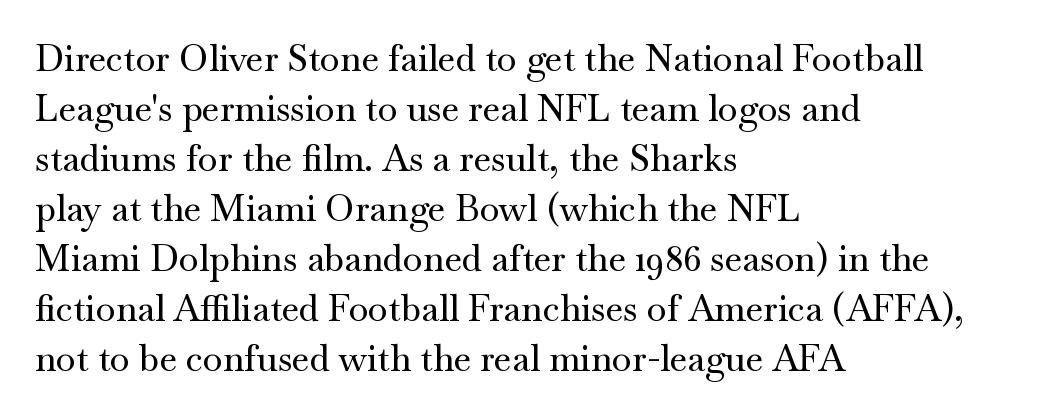
Q: Is the text italic (slanted)? A: No, it is upright.
Q: Is the typeface a serif or a sans-serif typeface? A: Serif.
Q: Is the text underlined? A: No.
Q: How is the paragraph aligned? A: Left-aligned.
Q: Is the spacing between letters normal or unusually wide? A: Normal.
Q: Is the spacing between lines tight, normal or loose? A: Normal.
Q: Width (condensed, normal, or wide)? A: Wide.
Q: Stroke contrast? A: Medium.
Q: x-height? A: Small.
Q: Monospaced? A: No.
